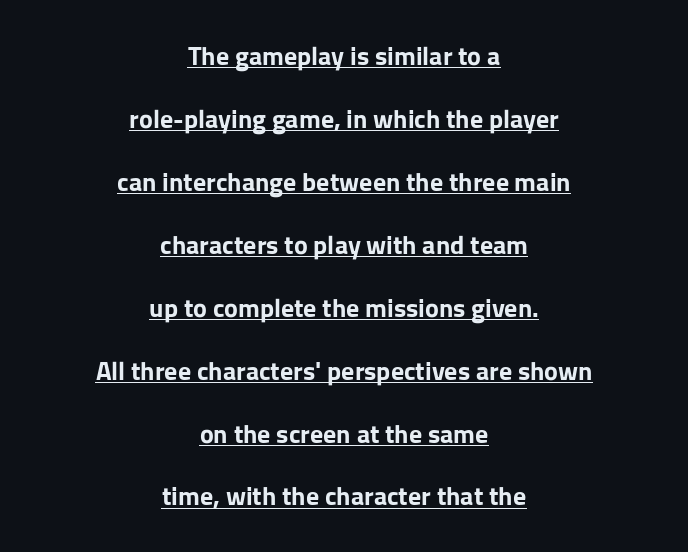
The lettering is marked with a stroke running underneath it. This is heavy type, rendered in bold. A typesetter would call this zero additional tracking. The paragraph shown floats in the horizontal middle.
